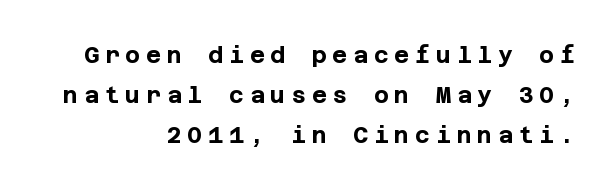
{"italic": "no", "bold": "yes", "underline": "no", "align": "right", "line_spacing_ratio": 1.75, "letter_spacing": "wide", "letter_spacing_em": 0.25, "glyph_px": 23}
